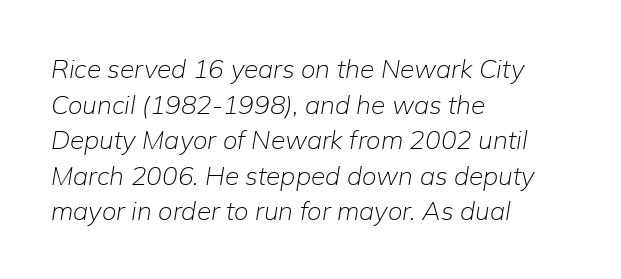
{"italic": "yes", "lean": "right", "slant_degrees": 9, "bold": "no", "underline": "no", "align": "left", "line_spacing": "normal", "line_spacing_ratio": 1.37, "letter_spacing": "normal", "letter_spacing_em": 0.0, "glyph_px": 26}
